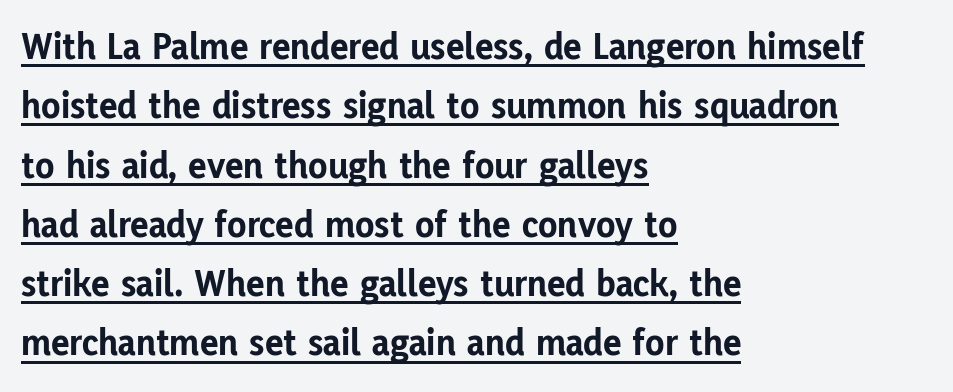
{"serif": "no", "italic": "no", "bold": "yes", "weight": "bold", "width": "normal", "stroke_contrast": "low", "x_height": "medium", "monospaced": "no", "underline": "yes", "align": "left", "line_spacing": "normal", "line_spacing_ratio": 1.52, "letter_spacing": "normal", "letter_spacing_em": 0.0, "glyph_px": 39}
